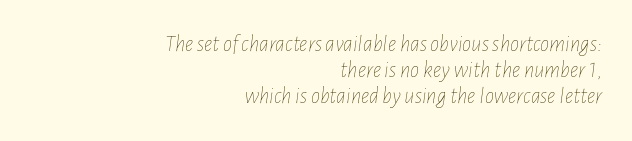
Q: Is the text bold? A: No.
Q: Is the text italic (slanted)? A: Yes, it leans right by about 7 degrees.
Q: Is the text underlined? A: No.
Q: How is the paragraph aligned? A: Right-aligned.
Q: Is the spacing between letters normal or unusually wide? A: Normal.
Q: Is the spacing between lines tight, normal or loose? A: Tight.
